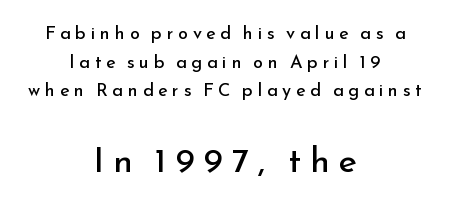
Q: Is the text bold? A: No.
Q: Is the text italic (slanted)? A: No, it is upright.
Q: Is the typeface a serif or a sans-serif typeface? A: Sans-serif.
Q: Is the text underlined? A: No.
Q: How is the paragraph aligned? A: Centered.
Q: Is the spacing between letters normal or unusually wide? A: Unusually wide.
Q: Is the spacing between lines tight, normal or loose? A: Normal.
Q: Which block of text is set in a larger size, the first (top) or the second (bottom)? A: The second (bottom) one.
Q: Width (condensed, normal, or wide)? A: Normal.
Q: Stroke contrast? A: Low.
Q: x-height? A: Small.
Q: Monospaced? A: No.
